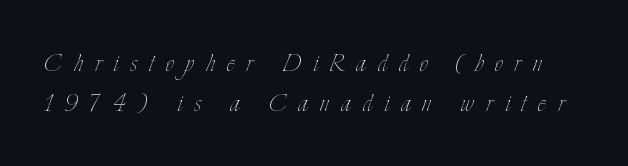
Q: Is the text bold? A: No.
Q: Is the text italic (slanted)? A: Yes.
Q: Is the text underlined? A: No.
Q: Is the spacing between letters normal or unusually wide? A: Unusually wide.
Q: Is the spacing between lines tight, normal or loose? A: Normal.
Q: Width (condensed, normal, or wide)? A: Condensed.
Q: Stroke contrast? A: Low.
Q: x-height? A: Small.
Q: Monospaced? A: No.
